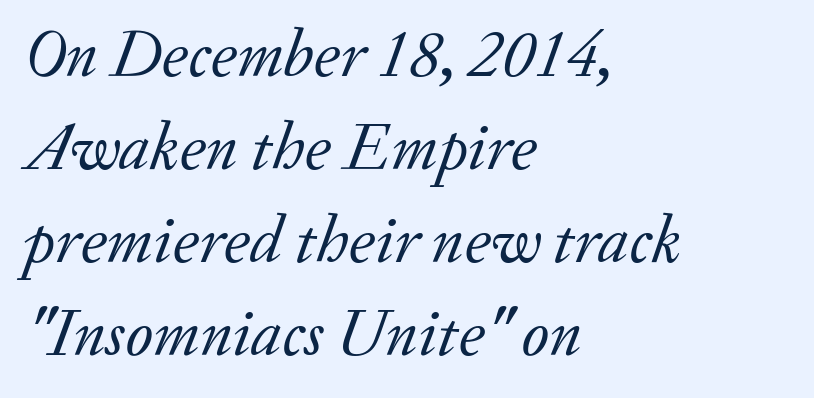
Q: Is the text bold? A: No.
Q: Is the text italic (slanted)? A: Yes, it leans right by about 20 degrees.
Q: Is the typeface a serif or a sans-serif typeface? A: Serif.
Q: Is the text underlined? A: No.
Q: How is the paragraph aligned? A: Left-aligned.
Q: Is the spacing between letters normal or unusually wide? A: Normal.
Q: Is the spacing between lines tight, normal or loose? A: Normal.
Q: Width (condensed, normal, or wide)? A: Normal.
Q: Stroke contrast? A: Low.
Q: x-height? A: Small.
Q: Monospaced? A: No.
